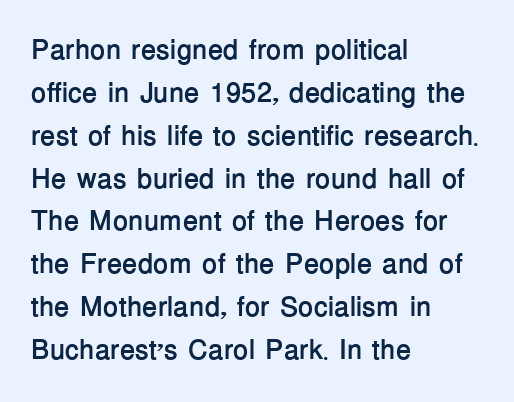
The font's upright variant was chosen for this text. Letters rest on an invisible, unmarked baseline. Each letter's strokes conclude bluntly, with no projecting serifs. Compared with typical body copy, the letter spacing here is the same. Set as a true bold cut, around the 700 mark. Do the characters align in a grid? No, the font is proportional.
